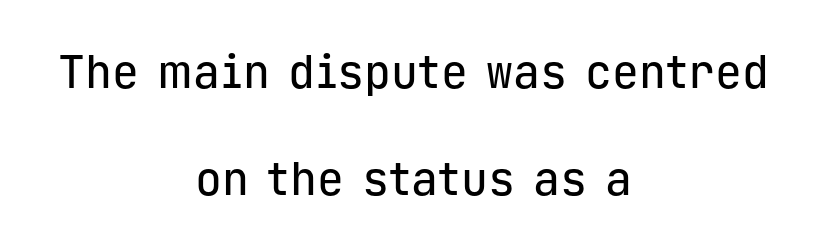
Q: Is the text italic (slanted)? A: No, it is upright.
Q: Is the typeface a serif or a sans-serif typeface? A: Sans-serif.
Q: Is the text underlined? A: No.
Q: How is the paragraph aligned? A: Centered.
Q: Is the spacing between letters normal or unusually wide? A: Normal.
Q: Is the spacing between lines tight, normal or loose? A: Loose.
Q: Width (condensed, normal, or wide)? A: Normal.
Q: Stroke contrast? A: Low.
Q: x-height? A: Medium.
Q: Monospaced? A: Yes.
